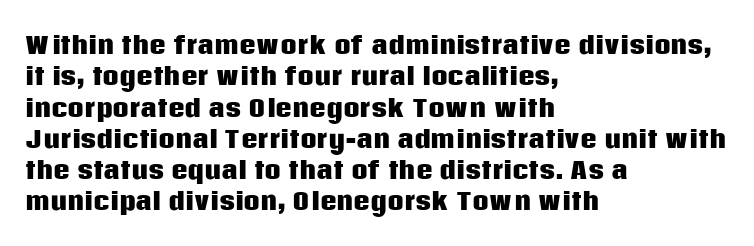
If you drew a line through each stem, it would be perfectly vertical. The face used here has the dense, thick strokes of a bold. All the whitespace from short lines collects on the right. Observe the ordinary spacing: letters are neighbours, not strangers. Rule under the text: the space is simply empty.
